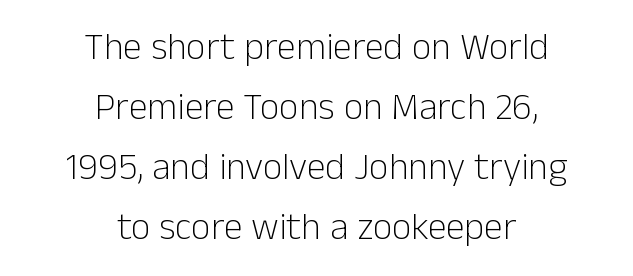
The image shows 38 px light sans-serif type, upright; set centered, normal line spacing (1.58x), normal letter spacing, not underlined; low stroke contrast and a medium x-height.
